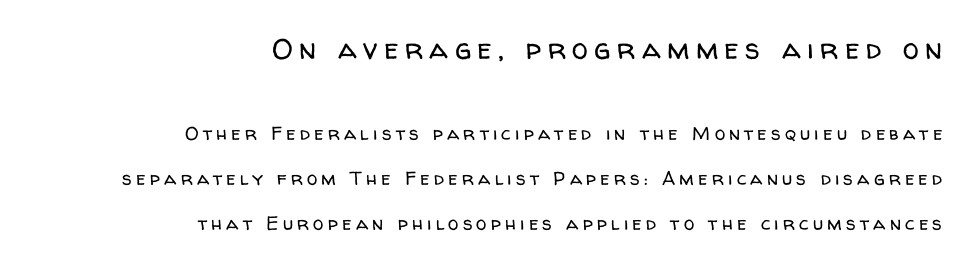
Line ends are locked; line starts wander. Character widths vary here, with narrow letters taking less room than wide ones. The rendering uses a large line-height, opening up the rows. The text was rendered using a sans face with plain stroke endings. Notice how the stems are strictly vertical — no italics here. The face used here appears at its bigger size in the upper chunk.
